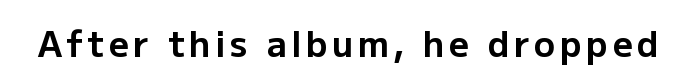
Unlike a traditional serif, this face leaves its strokes unadorned. This sample uses an upright cut, with every glyph sitting square on the baseline. A bare baseline throughout the passage. Do the characters align in a grid? No, the font is proportional. Bold? Absolutely — the strokes are thick and heavy.
